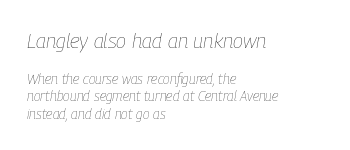
{"italic": "yes", "lean": "right", "slant_degrees": 9, "bold": "no", "underline": "no", "align": "left", "line_spacing_ratio": 1.24, "letter_spacing": "normal", "letter_spacing_em": 0.0, "larger_block": "first", "size_ratio": 1.5, "glyph_px": 21}
